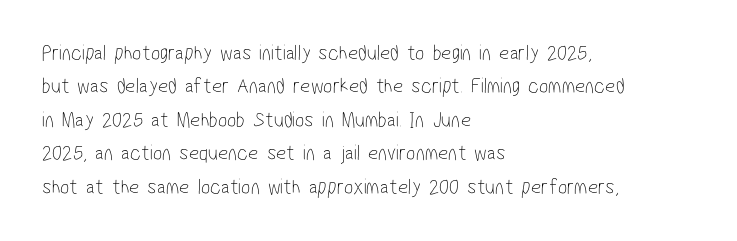
{"bold": "no", "underline": "no", "align": "left", "line_spacing": "normal", "line_spacing_ratio": 1.52, "letter_spacing": "normal", "letter_spacing_em": 0.0, "glyph_px": 22}
